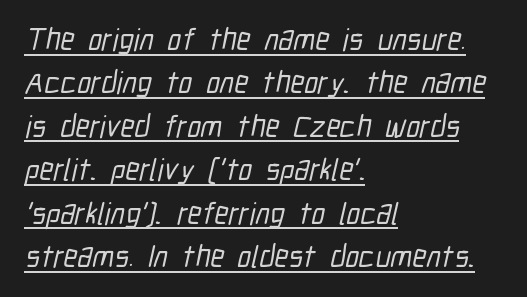
This block has exactly the height ordinary leading produces. Are there feet on the stems? There aren't — it's a sans. Nobody touched the tracking dial on this one. Is this a fixed-width face? No — the glyphs have proportional, varying widths. Reading down the block, your eye returns to a fixed left position each line.
